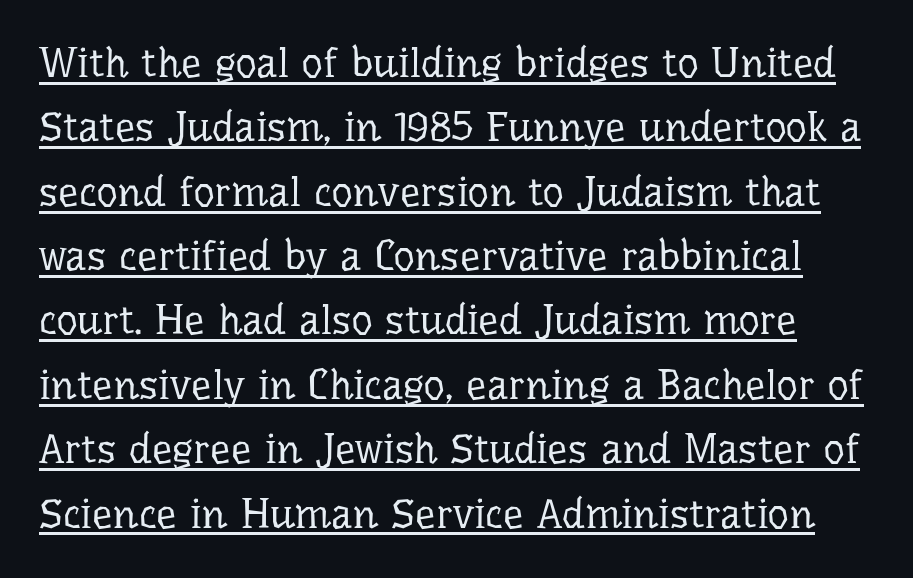
A continuous stroke trails under the words, as in a hyperlink. The typeface chosen for these lines features serifs. Spacing between characters is what you'd get straight out of the box. Ordinary non-slanted type is in use. Stem width sits at or under what a default text font uses.
